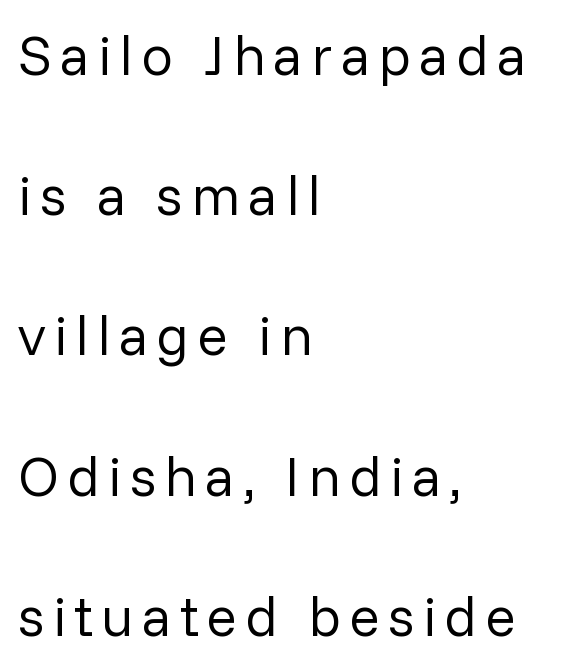
The image shows 57 px regular-weight sans-serif type, upright; set left-aligned, loose line spacing (2.46x), not underlined; low stroke contrast and a medium x-height.
